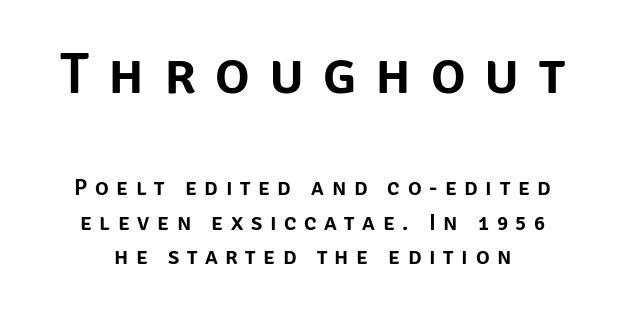
{"serif": "no", "italic": "no", "width": "normal", "stroke_contrast": "low", "x_height": "large", "monospaced": "no", "underline": "no", "align": "center", "line_spacing": "normal", "line_spacing_ratio": 1.52, "letter_spacing": "wide", "letter_spacing_em": 0.33, "larger_block": "first", "size_ratio": 2.52, "glyph_px": 58}
